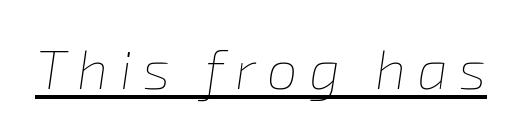
Notice how the stems are inclined rather than vertical — that's the hallmark of italics. The letters are spread apart with noticeably loose tracking. Note the varied advance widths — an 'i' is clearly narrower than an 'm'. Bold? No — there's no thickening of the strokes. The face used here appears with an underline applied.
